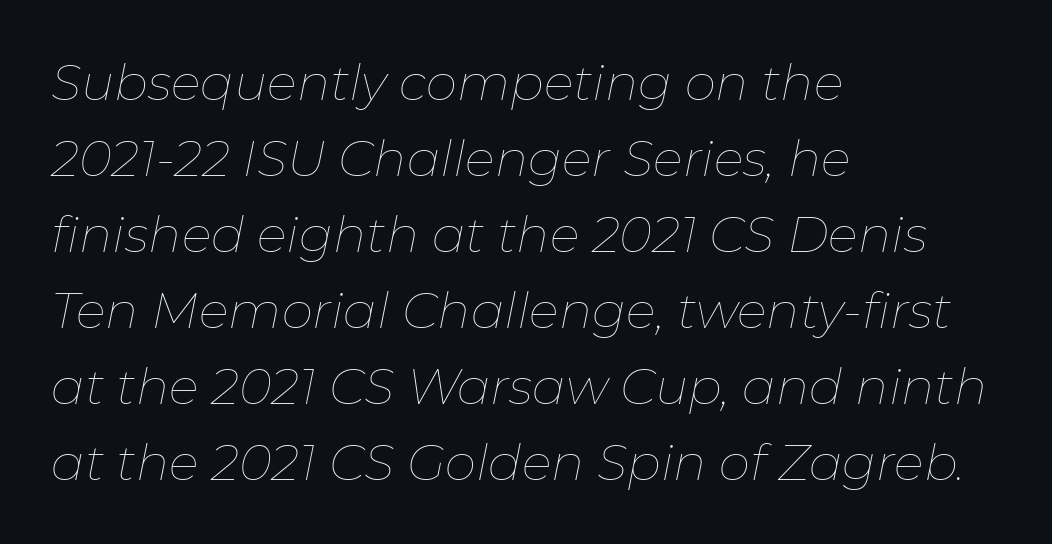
{"italic": "yes", "lean": "right", "slant_degrees": 11, "bold": "no", "weight": "thin", "width": "normal", "stroke_contrast": "low", "x_height": "medium", "monospaced": "no", "underline": "no", "align": "left", "line_spacing": "normal", "line_spacing_ratio": 1.52, "letter_spacing": "normal", "letter_spacing_em": 0.0, "glyph_px": 50}
